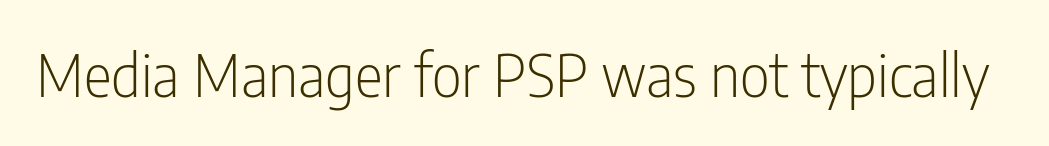
Q: Is the text bold? A: No.
Q: Is the text italic (slanted)? A: No, it is upright.
Q: Is the typeface a serif or a sans-serif typeface? A: Sans-serif.
Q: Is the text underlined? A: No.
Q: Is the spacing between letters normal or unusually wide? A: Normal.
Q: Width (condensed, normal, or wide)? A: Condensed.
Q: Stroke contrast? A: Low.
Q: x-height? A: Medium.
Q: Monospaced? A: No.
